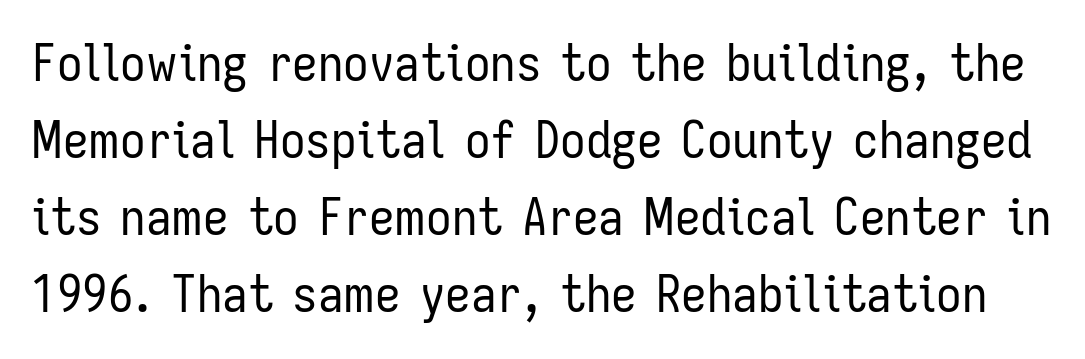
Q: Is the text bold? A: No.
Q: Is the text italic (slanted)? A: No, it is upright.
Q: Is the typeface a serif or a sans-serif typeface? A: Sans-serif.
Q: Is the text underlined? A: No.
Q: Is the spacing between letters normal or unusually wide? A: Normal.
Q: Is the spacing between lines tight, normal or loose? A: Normal.
Q: Width (condensed, normal, or wide)? A: Condensed.
Q: Stroke contrast? A: Low.
Q: x-height? A: Medium.
Q: Monospaced? A: No.
